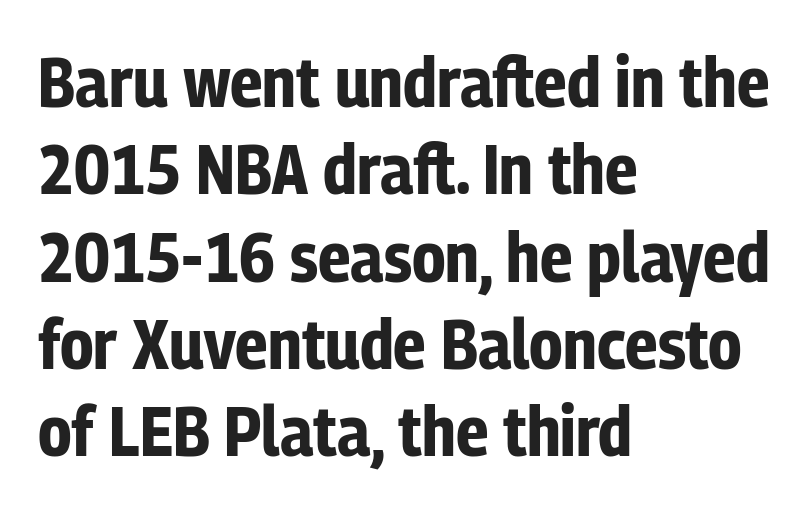
Q: Is the text bold? A: Yes.
Q: Is the text italic (slanted)? A: No, it is upright.
Q: Is the typeface a serif or a sans-serif typeface? A: Sans-serif.
Q: Is the text underlined? A: No.
Q: How is the paragraph aligned? A: Left-aligned.
Q: Is the spacing between letters normal or unusually wide? A: Normal.
Q: Width (condensed, normal, or wide)? A: Condensed.
Q: Stroke contrast? A: Low.
Q: x-height? A: Medium.
Q: Monospaced? A: No.
